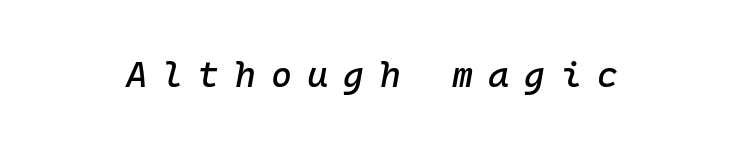
The image shows 36 px text type, italic (leaning right), monospaced; set unusually wide letter spacing (+0.42 em), not underlined; low stroke contrast and a medium x-height.
